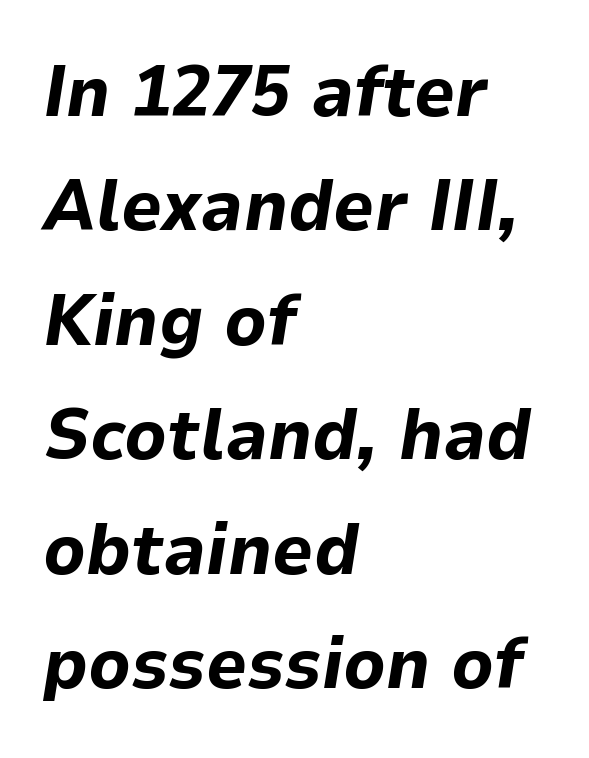
Q: Is the text bold? A: Yes.
Q: Is the text italic (slanted)? A: Yes, it leans right by about 9 degrees.
Q: Is the text underlined? A: No.
Q: How is the paragraph aligned? A: Left-aligned.
Q: Is the spacing between letters normal or unusually wide? A: Normal.
Q: Is the spacing between lines tight, normal or loose? A: Normal.
Q: Width (condensed, normal, or wide)? A: Normal.
Q: Stroke contrast? A: Low.
Q: x-height? A: Medium.
Q: Monospaced? A: No.
